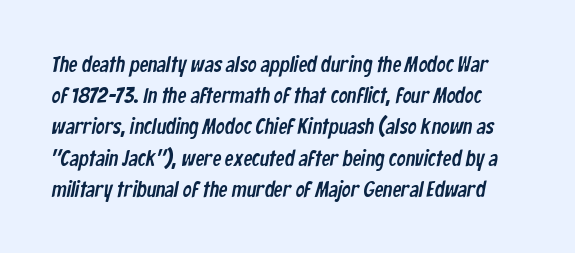
The image shows 22 px text type; set normal line spacing (1.42x), normal letter spacing, not underlined.
